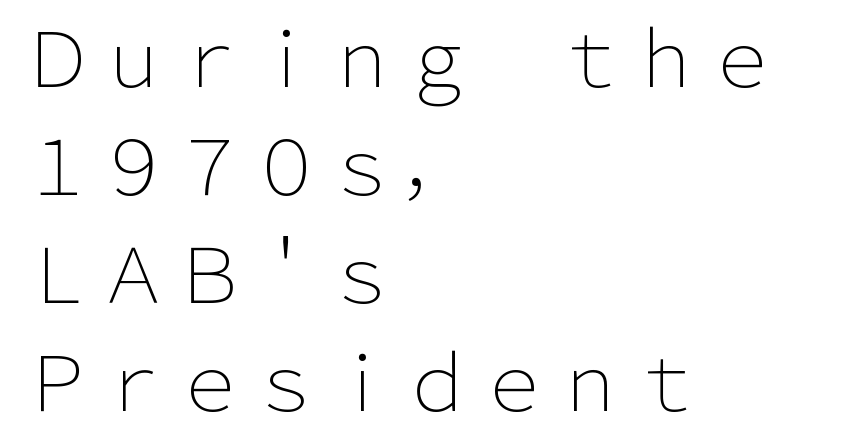
The image shows 76 px light sans-serif type, upright; set left-aligned, normal line spacing (1.42x), normal letter spacing, not underlined; low stroke contrast and a medium x-height.
